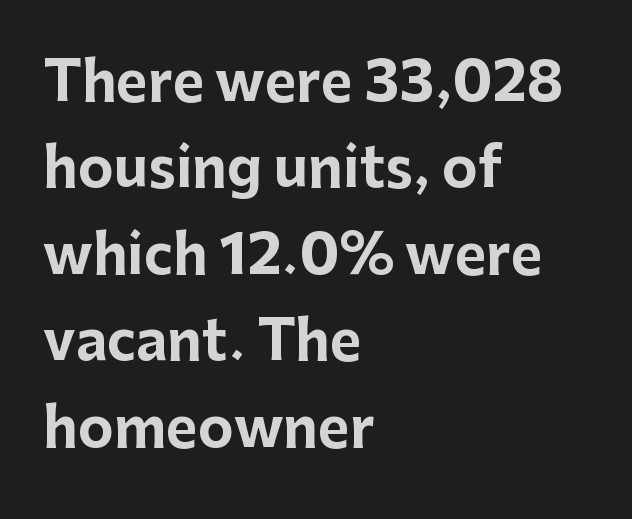
The image shows 54 px bold sans-serif type, upright; set left-aligned, normal line spacing (1.6x), normal letter spacing, not underlined; low stroke contrast and a medium x-height.
